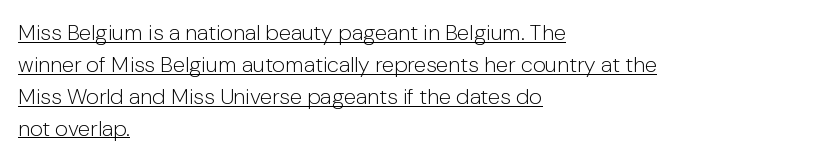
{"italic": "no", "bold": "no", "underline": "yes", "align": "left", "line_spacing": "normal", "line_spacing_ratio": 1.45, "letter_spacing": "normal", "letter_spacing_em": 0.0, "glyph_px": 22}
